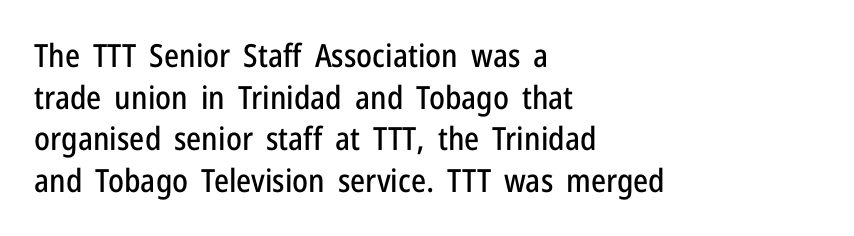
Check the space under the baseline: it is left empty. Nope, no serifs anywhere on these letters. Horizontal alignment here is leftward, the default for most running prose. Tracking value appears to be zero — textbook default spacing.
